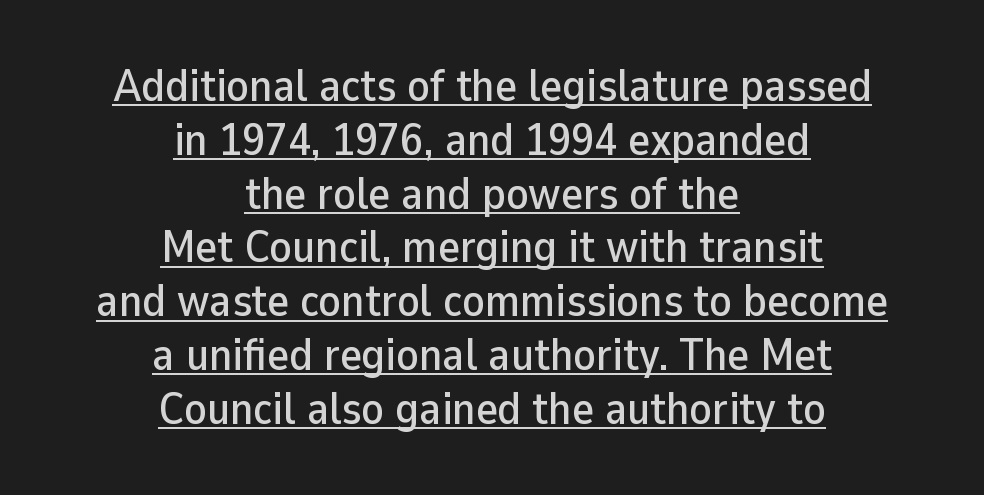
The text block is weighted toward neither margin, spreading evenly from the middle. You can tell it's not italic because the verticals are truly vertical. Looks like regular typesetting: each glyph gets only the width it needs. Note: no serifs on the glyphs. The rendered words wear a rule along their underside.
